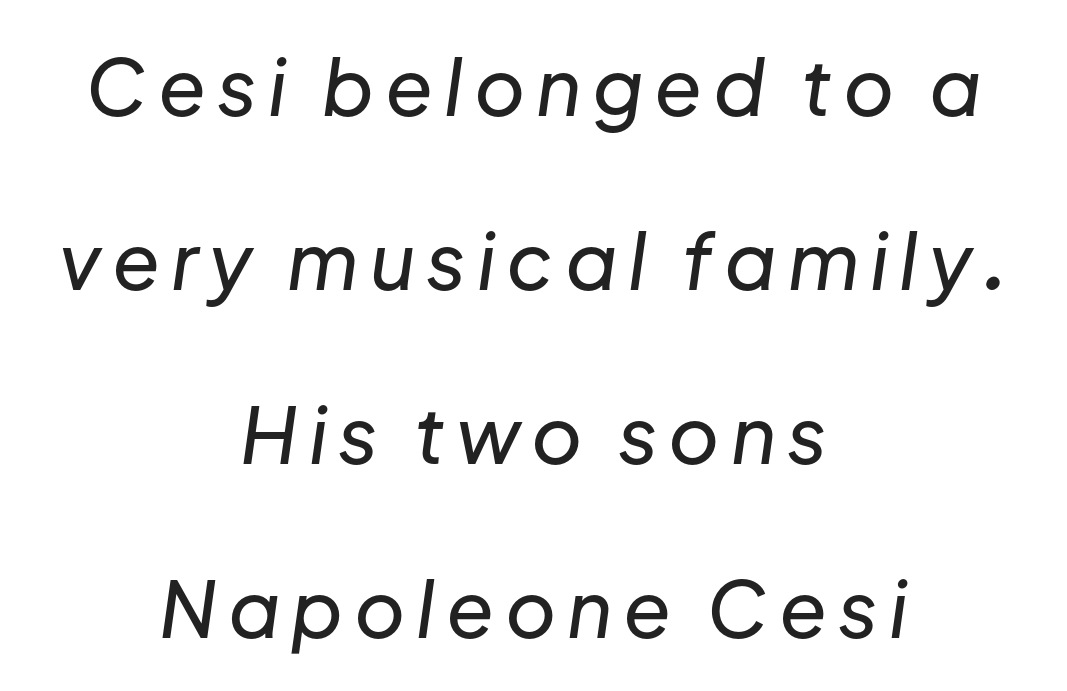
If you folded the block vertically in half, each line would mirror itself in length. Would a proofreader flag this as italicized? Yes. In terms of leading, this rendering errs on the spacious side. The face used here is proportionally spaced, like ordinary book or web type.
